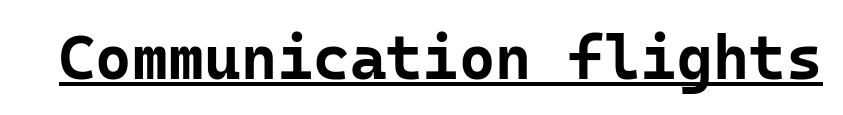
The image shows 62 px bold sans-serif type, upright, monospaced; set normal letter spacing, underlined; low stroke contrast and a medium x-height.
